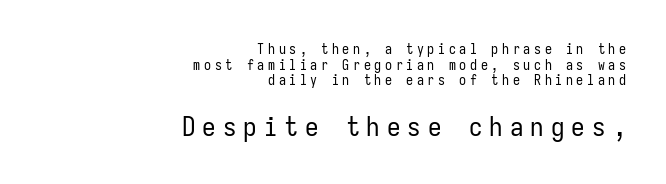
{"italic": "no", "bold": "no", "underline": "no", "align": "right", "line_spacing": "tight", "line_spacing_ratio": 1.12, "letter_spacing": "wide", "letter_spacing_em": 0.26, "larger_block": "second", "size_ratio": 1.93, "glyph_px": 27}
